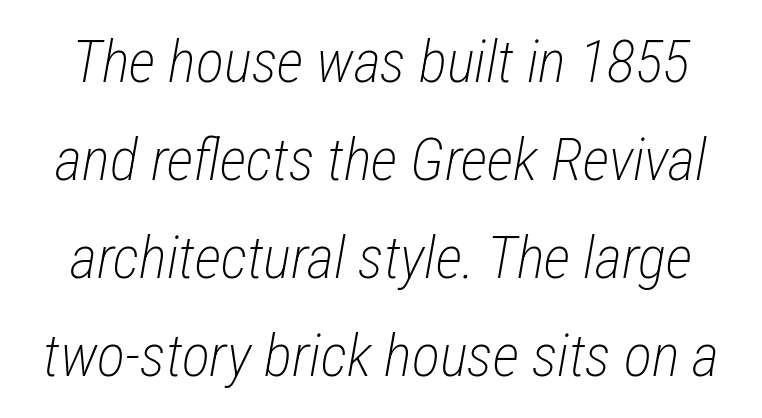
The image shows 59 px light, condensed type, italic (leaning right); set normal line spacing (1.66x), normal letter spacing, not underlined; low stroke contrast and a medium x-height.
